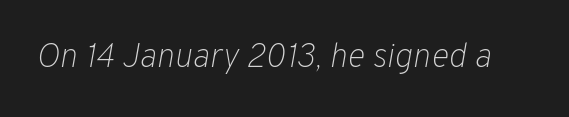
The image shows 34 px light type, italic (leaning right); set normal letter spacing, not underlined; low stroke contrast and a medium x-height.
